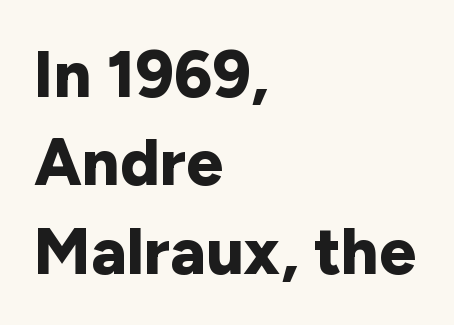
The image shows 66 px bold sans-serif type, upright; set left-aligned, normal line spacing (1.34x), normal letter spacing, not underlined; low stroke contrast and a medium x-height.
